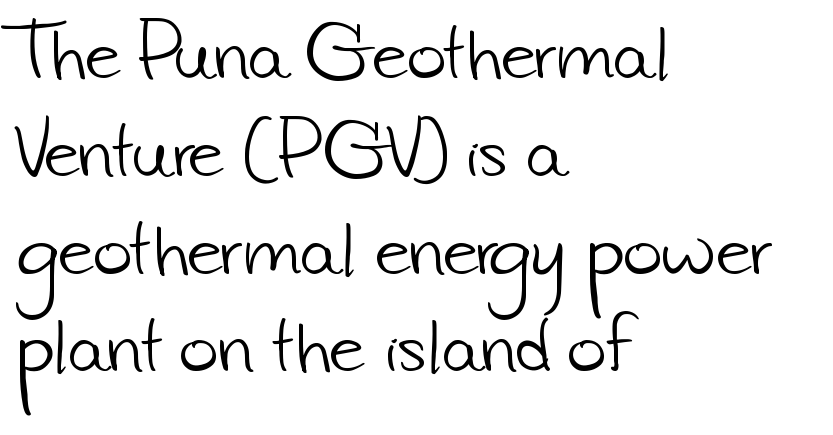
{"serif": "no", "bold": "no", "weight": "light", "width": "normal", "stroke_contrast": "low", "x_height": "small", "monospaced": "no", "underline": "no", "align": "left", "line_spacing": "normal", "line_spacing_ratio": 1.46, "letter_spacing": "normal", "letter_spacing_em": 0.0, "glyph_px": 67}
